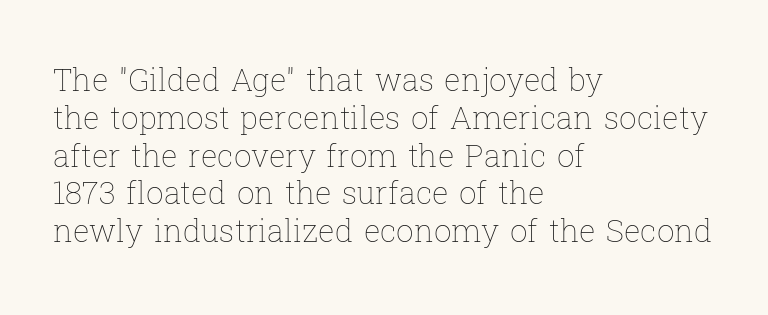
{"italic": "no", "bold": "no", "weight": "thin", "width": "normal", "stroke_contrast": "low", "x_height": "medium", "monospaced": "no", "underline": "no", "align": "left", "line_spacing_ratio": 1.22, "letter_spacing": "normal", "letter_spacing_em": 0.0, "glyph_px": 31}
